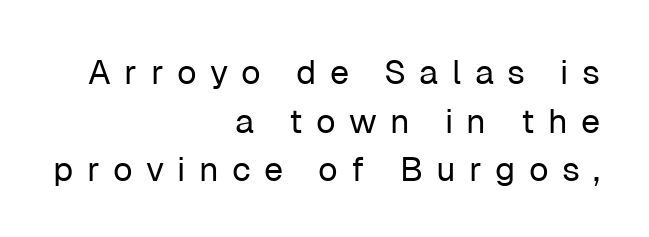
The image shows 34 px regular-weight sans-serif type, upright; set right-aligned, normal line spacing (1.43x), unusually wide letter spacing (+0.39 em), not underlined; low stroke contrast and a medium x-height.
